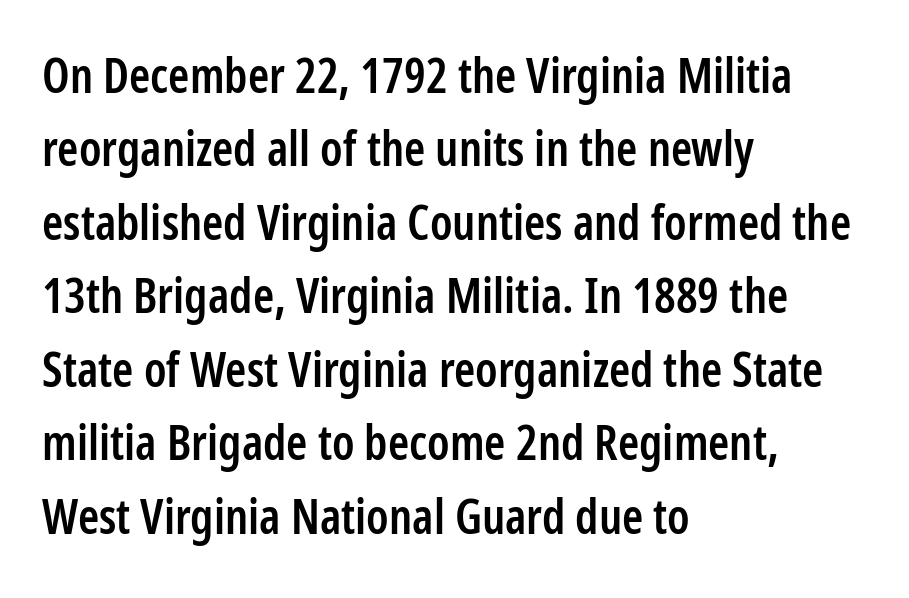
The image shows 48 px semibold, condensed sans-serif type, upright; set left-aligned, normal line spacing (1.53x), normal letter spacing, not underlined; low stroke contrast and a medium x-height.
